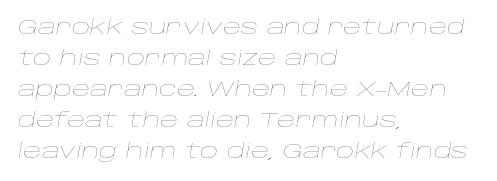
Q: Is the text bold? A: No.
Q: Is the text italic (slanted)? A: Yes, it leans right by about 10 degrees.
Q: Is the text underlined? A: No.
Q: How is the paragraph aligned? A: Left-aligned.
Q: Is the spacing between letters normal or unusually wide? A: Normal.
Q: Is the spacing between lines tight, normal or loose? A: Normal.
